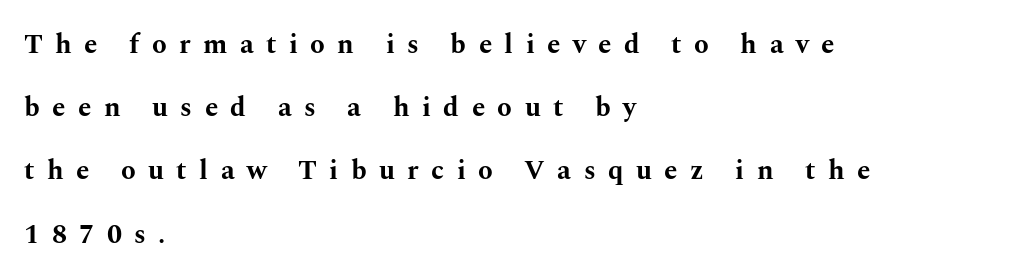
Does the weight exceed regular? Yes, all the way to bold. Quick note: not italic, upright. Descender tails drop into unmarked territory. The vertical gap from one line to the next is large. A classic flush-left, rag-right setting is used for this passage. The tracking jumps out immediately: characters are airy and widely separated.
